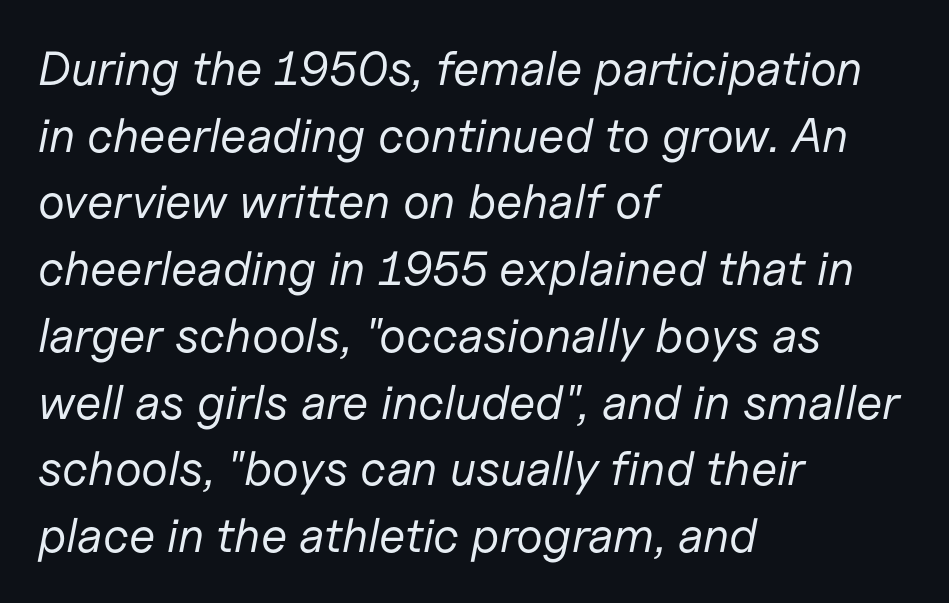
Q: Is the text bold? A: No.
Q: Is the text italic (slanted)? A: Yes, it leans right by about 11 degrees.
Q: Is the text underlined? A: No.
Q: How is the paragraph aligned? A: Left-aligned.
Q: Is the spacing between letters normal or unusually wide? A: Normal.
Q: Is the spacing between lines tight, normal or loose? A: Normal.
Q: Width (condensed, normal, or wide)? A: Normal.
Q: Stroke contrast? A: Low.
Q: x-height? A: Medium.
Q: Monospaced? A: No.
